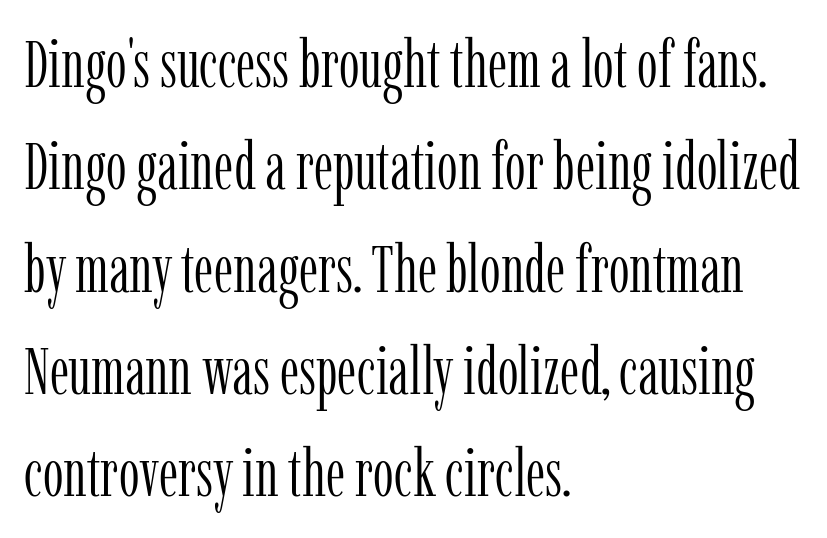
Q: Is the text bold? A: No.
Q: Is the text italic (slanted)? A: No, it is upright.
Q: Is the typeface a serif or a sans-serif typeface? A: Serif.
Q: Is the text underlined? A: No.
Q: How is the paragraph aligned? A: Left-aligned.
Q: Is the spacing between letters normal or unusually wide? A: Normal.
Q: Is the spacing between lines tight, normal or loose? A: Normal.
Q: Width (condensed, normal, or wide)? A: Condensed.
Q: Stroke contrast? A: Low.
Q: x-height? A: Medium.
Q: Monospaced? A: No.
